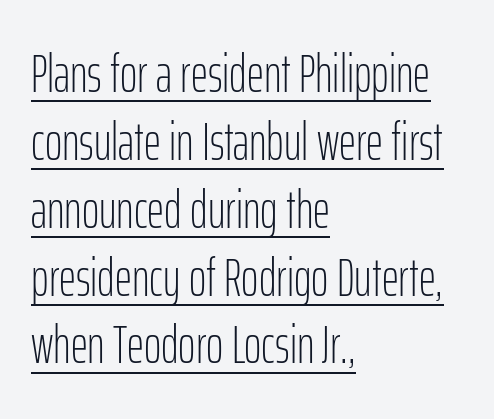
{"serif": "no", "italic": "no", "bold": "no", "weight": "light", "width": "condensed", "stroke_contrast": "low", "x_height": "medium", "monospaced": "no", "underline": "yes", "align": "left", "line_spacing": "normal", "line_spacing_ratio": 1.28, "letter_spacing": "normal", "letter_spacing_em": 0.0, "glyph_px": 53}
